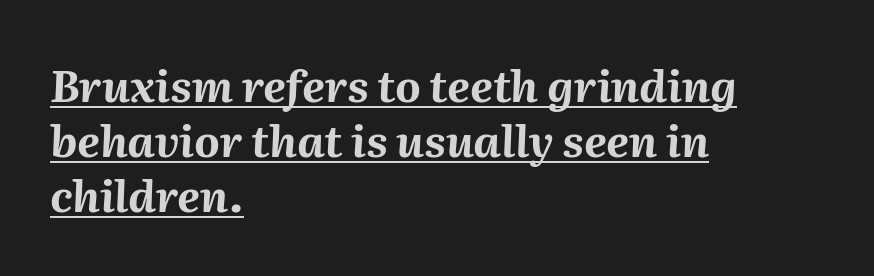
A dark, heavy texture on the line: the type is bold. This sample is left-justified, so line endings fall wherever the words run out. A normal amount of white space separates one row of letters from the next. The face used here is proportionally spaced, like ordinary book or web type. Tall strokes in this sample are angled rather than plumb. A baseline rule has been typeset under these characters.
